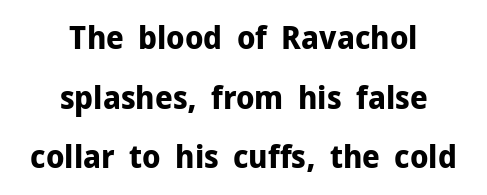
The image shows 32 px bold sans-serif type, upright; set centered, line spacing 1.86x, normal letter spacing, not underlined; low stroke contrast and a medium x-height.
